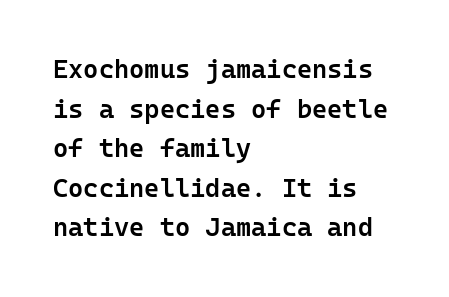
If you measured baseline to baseline, you'd find a middling distance. The typesetting leans somewhat heavy: a semibold. Which margin do the lines hug? The left one — the right edge is uneven. The font's upright variant was chosen for this text.
